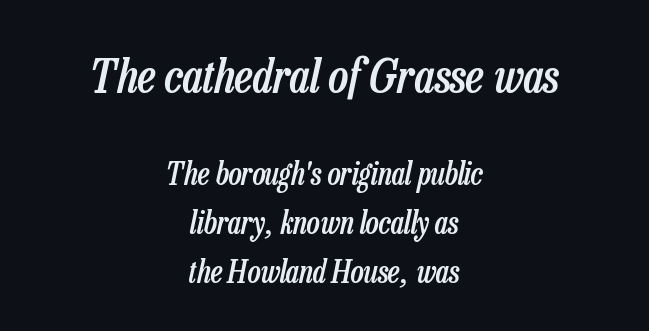
{"italic": "yes", "lean": "right", "slant_degrees": 13, "bold": "semi", "weight": "semibold", "width": "condensed", "stroke_contrast": "low", "x_height": "medium", "monospaced": "no", "underline": "no", "align": "center", "line_spacing": "normal", "line_spacing_ratio": 1.58, "letter_spacing": "normal", "letter_spacing_em": 0.0, "larger_block": "first", "size_ratio": 1.52, "glyph_px": 47}
